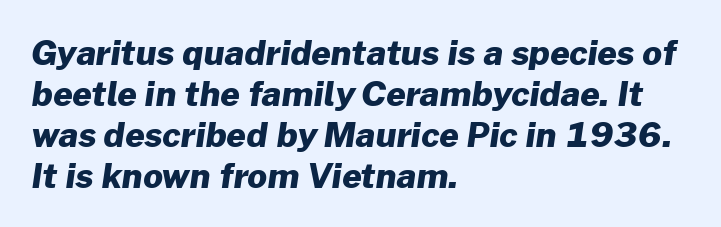
{"serif": "no", "bold": "yes", "weight": "heavy", "width": "normal", "stroke_contrast": "low", "x_height": "medium", "monospaced": "no", "underline": "no", "align": "left", "line_spacing_ratio": 1.21, "letter_spacing": "normal", "letter_spacing_em": 0.0, "glyph_px": 34}
